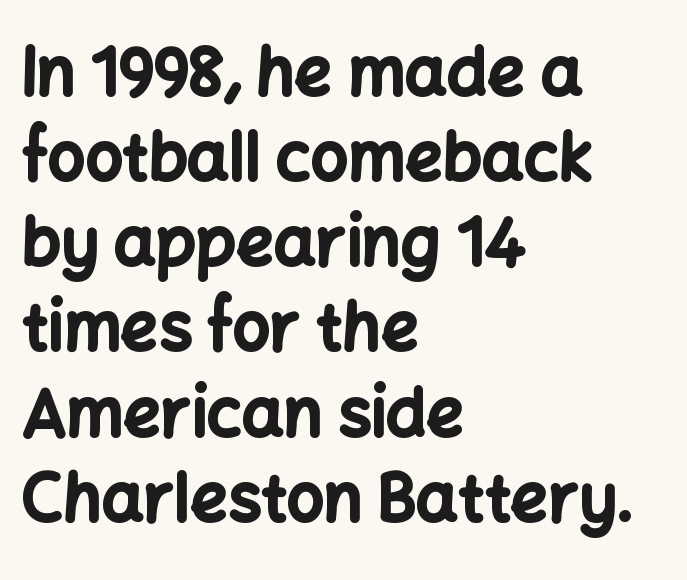
{"serif": "no", "italic": "no", "bold": "yes", "weight": "bold", "width": "normal", "stroke_contrast": "low", "x_height": "medium", "monospaced": "no", "underline": "no", "align": "left", "line_spacing": "normal", "line_spacing_ratio": 1.29, "letter_spacing": "normal", "letter_spacing_em": 0.0, "glyph_px": 66}
